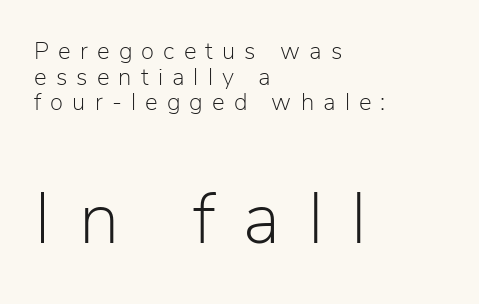
No letter is thick-stroked: the sample isn't bold. The passage shown is typed in a proportional face where columns would drift. The specimen reads as upright at a glance. Underline: absent.
